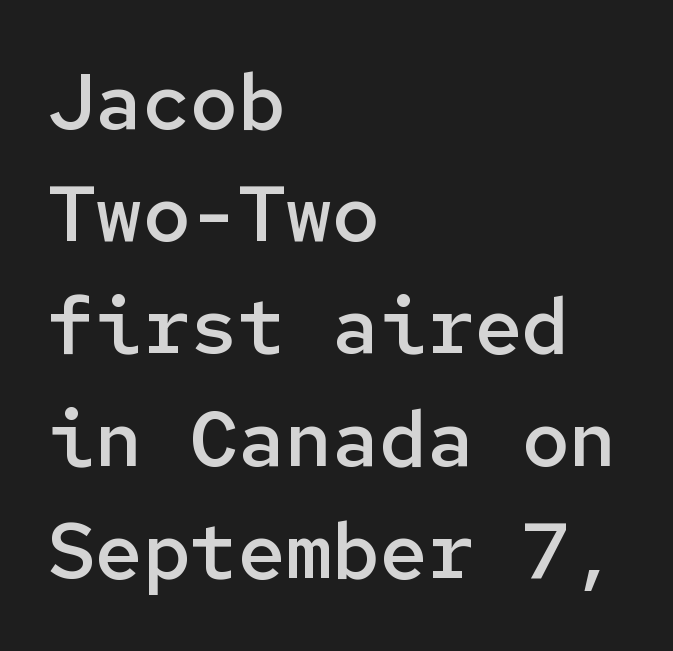
The gap between lines stays unmarked. Emphasis by weight is partial: semibold. Examine the stroke ends and you'll find no serifs. Fixed-width glyphs throughout — classic coding-font behaviour.
